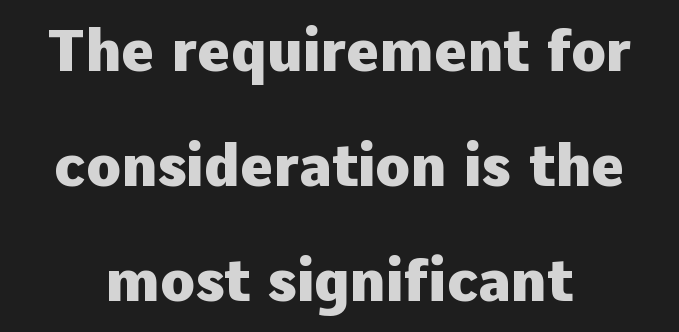
{"serif": "no", "italic": "no", "bold": "yes", "weight": "heavy", "width": "normal", "stroke_contrast": "low", "x_height": "medium", "monospaced": "no", "underline": "no", "align": "center", "line_spacing": "loose", "line_spacing_ratio": 2.02, "letter_spacing": "normal", "letter_spacing_em": 0.0, "glyph_px": 57}
